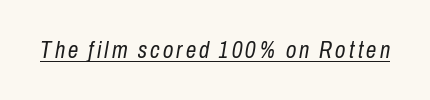
{"italic": "yes", "lean": "right", "slant_degrees": 10, "bold": "no", "underline": "yes", "glyph_px": 23}
